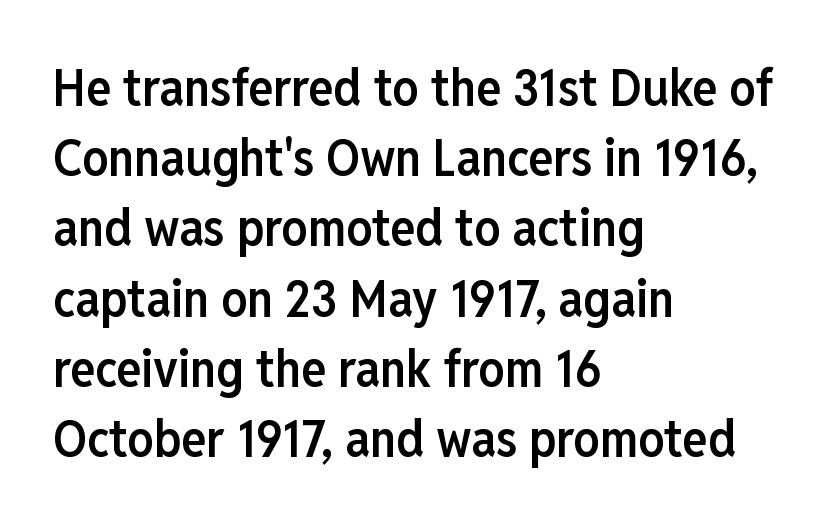
Character widths vary here, with narrow letters taking less room than wide ones. Characters remain perfectly vertical along every line. Underlining? Definitely not there. How are the letters spaced? Ordinarily, with no added tracking.
